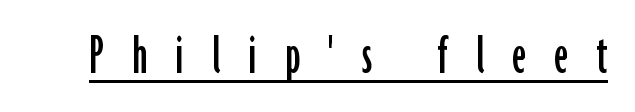
Somebody hit Ctrl+U on this one — the words are underlined. The type family on display is of the sans-serif kind. The rendering inserts visible extra space after every character. You could not count columns in this text — the font is proportionally spaced. Every character sits straight up, as roman type does.
